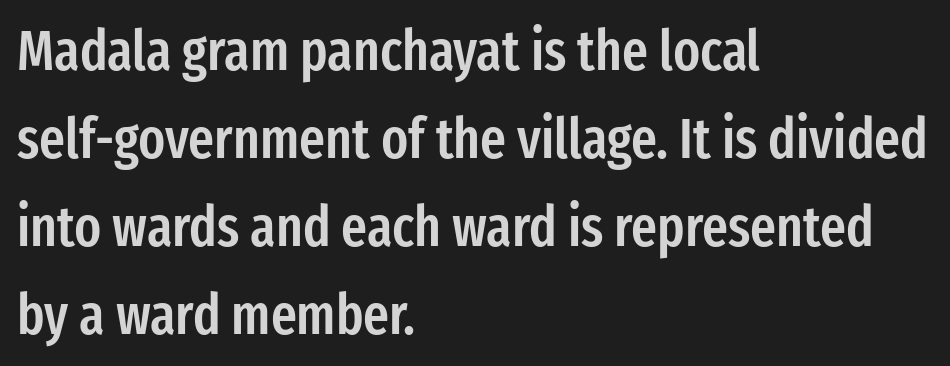
On the weight axis this lands at semibold, roughly 600. This rendering employs a face without finishing strokes, i.e., a sans-serif. Typeset ragged right — the left edge is the straight one. Plain, unruled lines of type. Standard letterfit; no display-style spreading of the glyphs.
